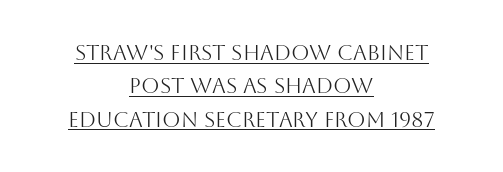
{"italic": "no", "bold": "no", "underline": "yes", "align": "center", "line_spacing": "normal", "line_spacing_ratio": 1.59, "letter_spacing": "normal", "letter_spacing_em": 0.0, "glyph_px": 21}
